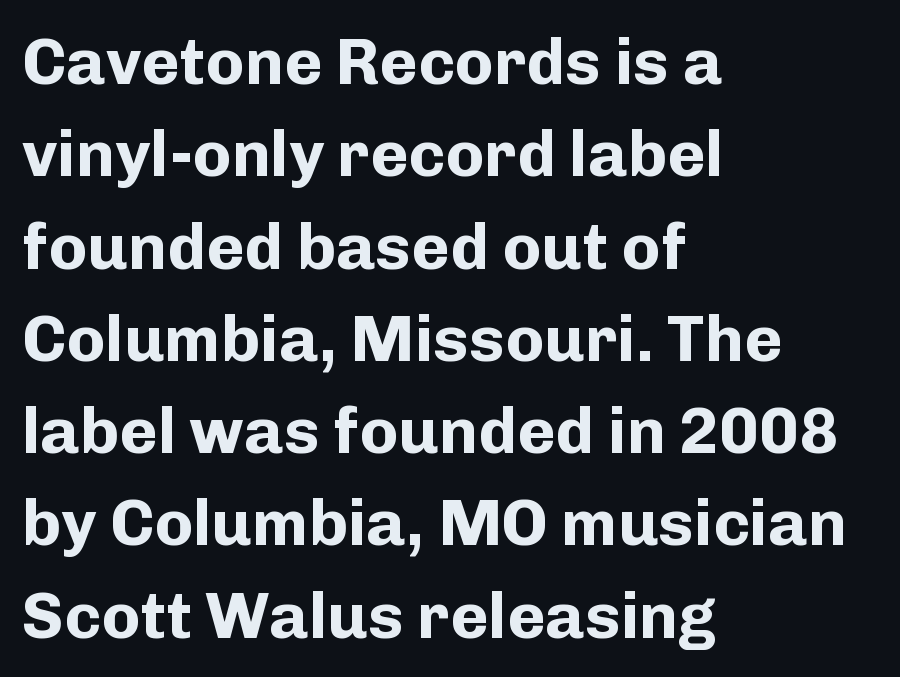
Between one letter and the next there's only the usual sliver of space. Line starts are locked; line ends wander. Do the letters lean? They stand straight. Emphasis by weight is at full strength: bold.
